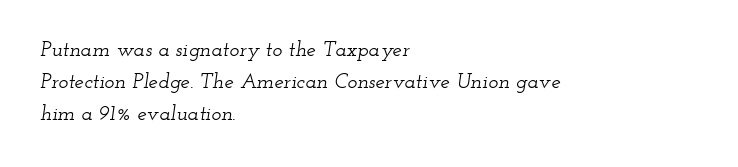
The image shows 21 px text type, italic (leaning right); set left-aligned, normal line spacing (1.53x), normal letter spacing, not underlined.
